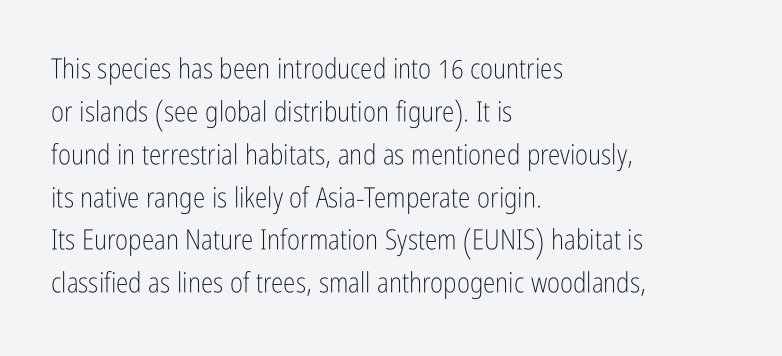
Q: Is the text bold? A: No.
Q: Is the text italic (slanted)? A: No, it is upright.
Q: Is the typeface a serif or a sans-serif typeface? A: Sans-serif.
Q: Is the text underlined? A: No.
Q: How is the paragraph aligned? A: Left-aligned.
Q: Is the spacing between letters normal or unusually wide? A: Normal.
Q: Is the spacing between lines tight, normal or loose? A: Normal.
Q: Width (condensed, normal, or wide)? A: Condensed.
Q: Stroke contrast? A: Low.
Q: x-height? A: Medium.
Q: Monospaced? A: No.
